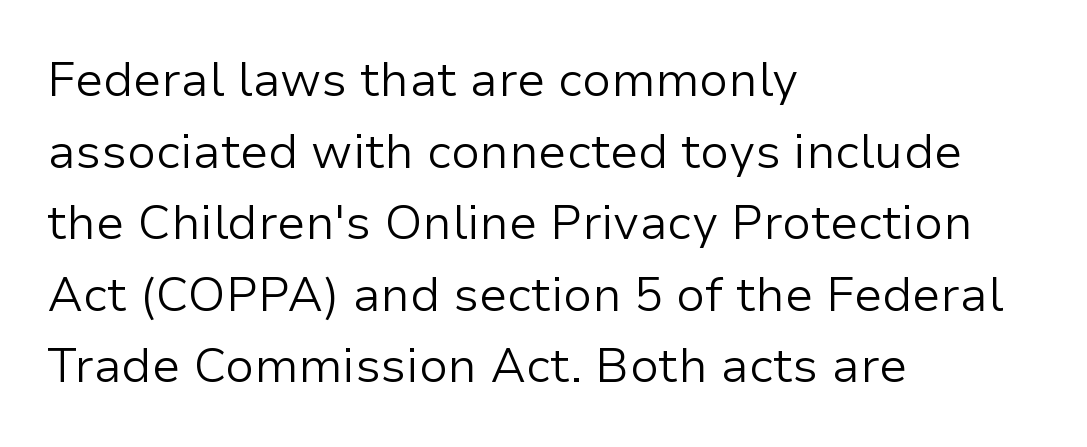
The image shows 48 px light sans-serif type, upright; set left-aligned, normal line spacing (1.49x), normal letter spacing, not underlined; low stroke contrast and a medium x-height.
